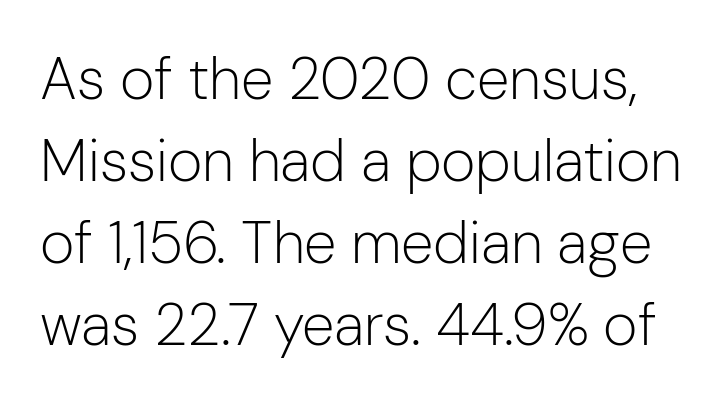
Q: Is the text bold? A: No.
Q: Is the text italic (slanted)? A: No, it is upright.
Q: Is the typeface a serif or a sans-serif typeface? A: Sans-serif.
Q: Is the text underlined? A: No.
Q: Is the spacing between letters normal or unusually wide? A: Normal.
Q: Is the spacing between lines tight, normal or loose? A: Normal.
Q: Width (condensed, normal, or wide)? A: Normal.
Q: Stroke contrast? A: Low.
Q: x-height? A: Medium.
Q: Monospaced? A: No.
